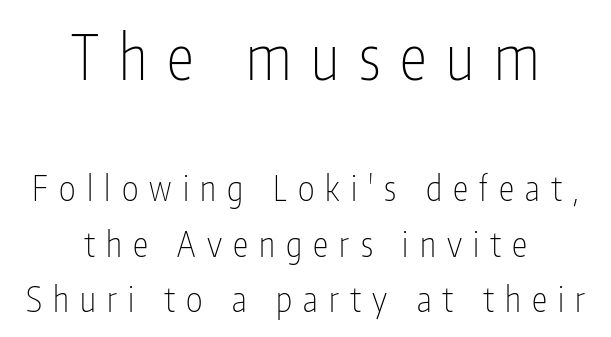
{"serif": "no", "italic": "no", "bold": "no", "weight": "thin", "width": "condensed", "stroke_contrast": "low", "x_height": "medium", "monospaced": "no", "underline": "no", "align": "center", "line_spacing": "normal", "line_spacing_ratio": 1.59, "letter_spacing": "wide", "letter_spacing_em": 0.32, "larger_block": "first", "size_ratio": 1.77, "glyph_px": 62}
